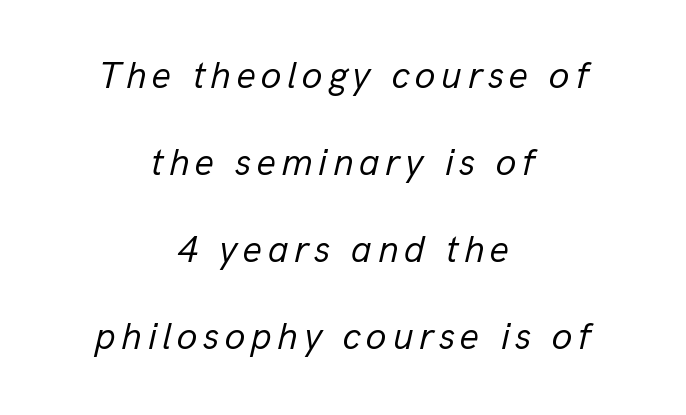
Q: Is the text bold? A: No.
Q: Is the text italic (slanted)? A: Yes, it leans right by about 13 degrees.
Q: Is the text underlined? A: No.
Q: How is the paragraph aligned? A: Centered.
Q: Is the spacing between lines tight, normal or loose? A: Loose.
Q: Width (condensed, normal, or wide)? A: Normal.
Q: Stroke contrast? A: Low.
Q: x-height? A: Medium.
Q: Monospaced? A: No.
